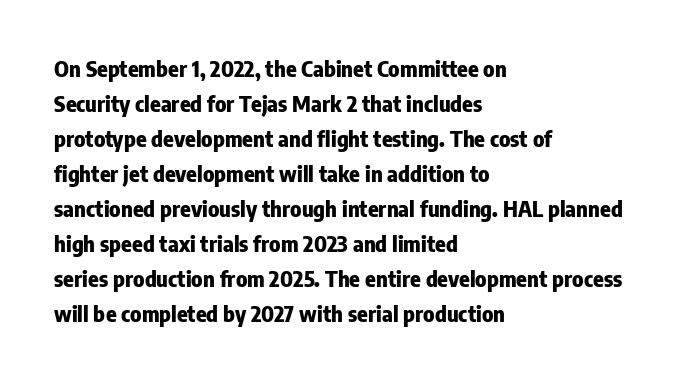
{"italic": "no", "bold": "yes", "underline": "no", "align": "left", "line_spacing": "normal", "line_spacing_ratio": 1.59, "letter_spacing": "normal", "letter_spacing_em": 0.0, "glyph_px": 22}
